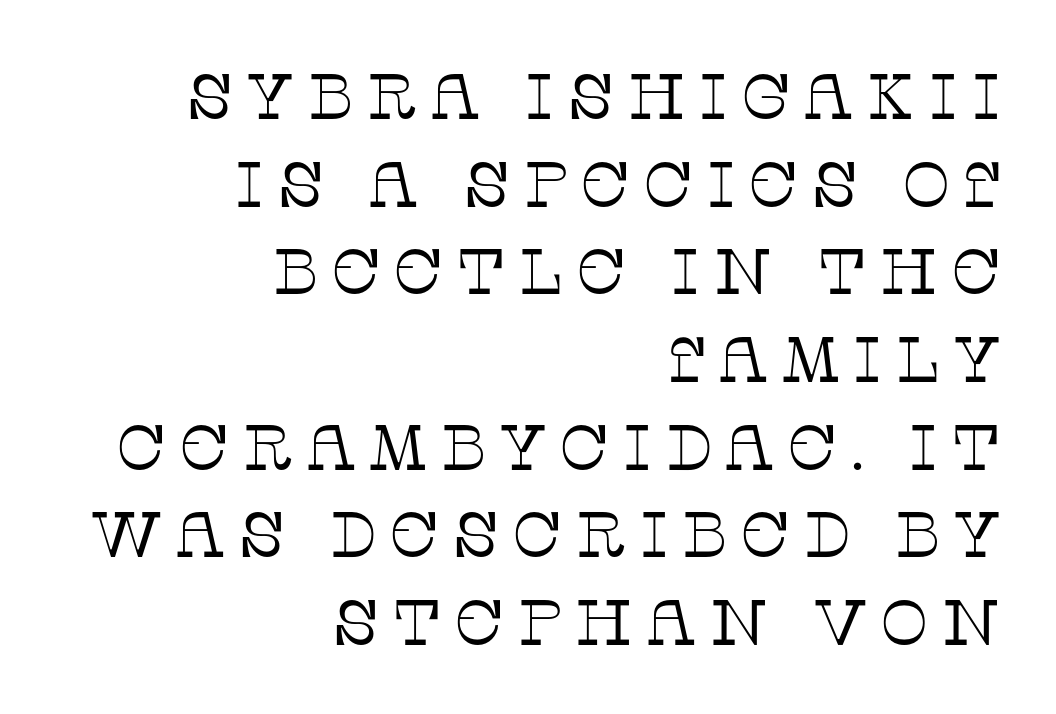
The image shows 64 px thin serif type, upright; set right-aligned, normal line spacing (1.37x), not underlined; low stroke contrast and a large x-height.
